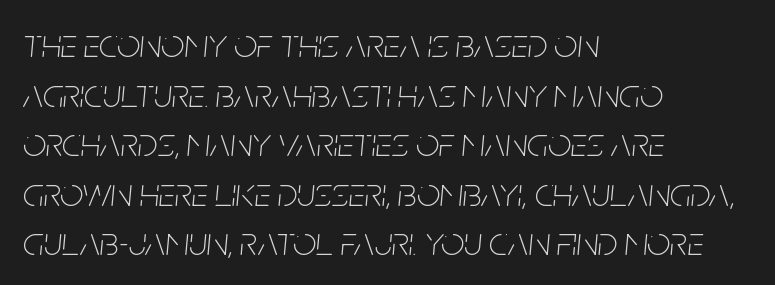
Each letter keeps its own natural width here, so spacing adapts to shape. Short note: letters normally spaced. Italic: yes, the glyphs are oblique. Short and long lines alike share a common starting point at left. Unbolded letterforms with no extra heft. Quick note: underline off.
